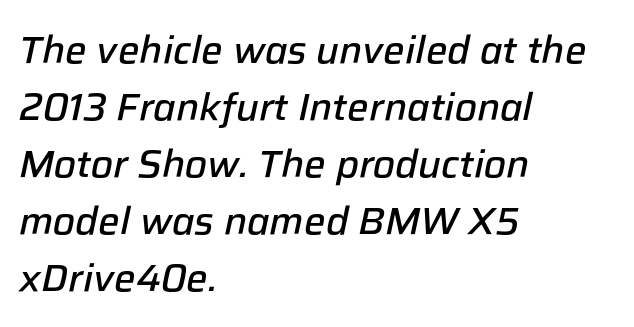
Q: Is the text bold? A: Semi-bold.
Q: Is the text italic (slanted)? A: Yes, it leans right by about 12 degrees.
Q: Is the text underlined? A: No.
Q: How is the paragraph aligned? A: Left-aligned.
Q: Is the spacing between letters normal or unusually wide? A: Normal.
Q: Is the spacing between lines tight, normal or loose? A: Normal.
Q: Width (condensed, normal, or wide)? A: Normal.
Q: Stroke contrast? A: Low.
Q: x-height? A: Medium.
Q: Monospaced? A: No.
